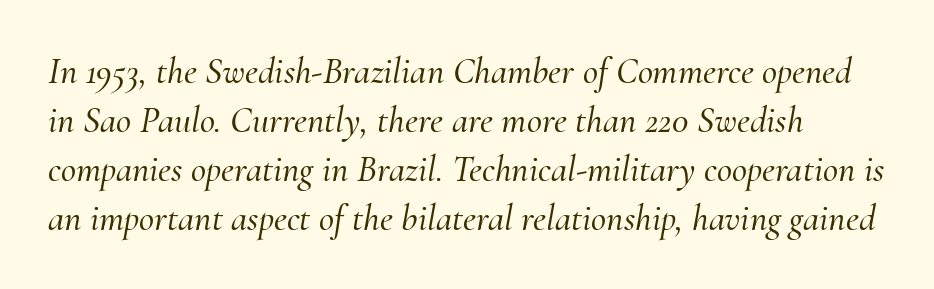
The image shows 37 px serif type, italic (leaning right); set normal line spacing (1.32x), normal letter spacing, not underlined; medium stroke contrast and a small x-height.
